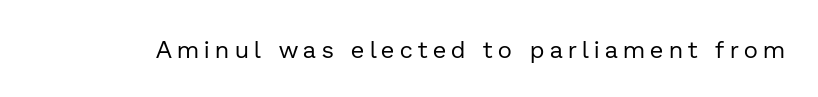
The image shows 24 px text type, upright; set unusually wide letter spacing (+0.23 em), not underlined.
